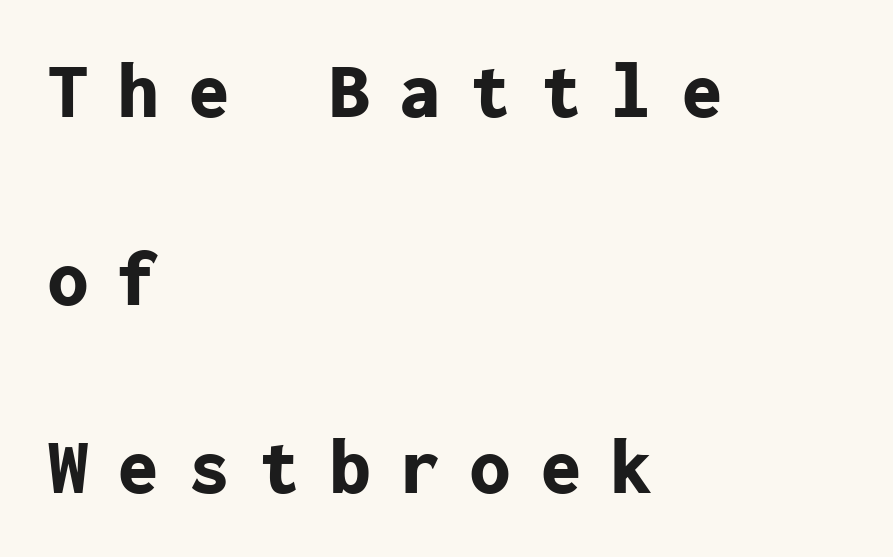
The image shows 80 px bold sans-serif type, upright, monospaced; set left-aligned, loose line spacing (2.35x), unusually wide letter spacing (+0.38 em), not underlined; low stroke contrast and a medium x-height.
